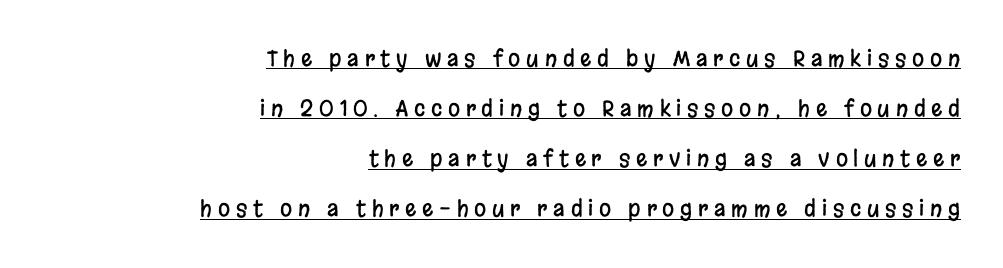
{"italic": "no", "underline": "yes", "align": "right", "line_spacing": "loose", "line_spacing_ratio": 2.28, "letter_spacing": "wide", "letter_spacing_em": 0.26, "glyph_px": 22}
